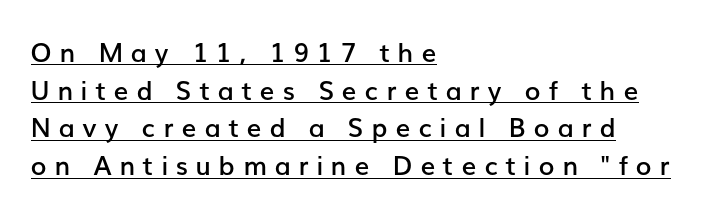
Q: Is the text bold? A: Semi-bold.
Q: Is the text italic (slanted)? A: No, it is upright.
Q: Is the text underlined? A: Yes.
Q: How is the paragraph aligned? A: Left-aligned.
Q: Is the spacing between letters normal or unusually wide? A: Unusually wide.
Q: Is the spacing between lines tight, normal or loose? A: Normal.
